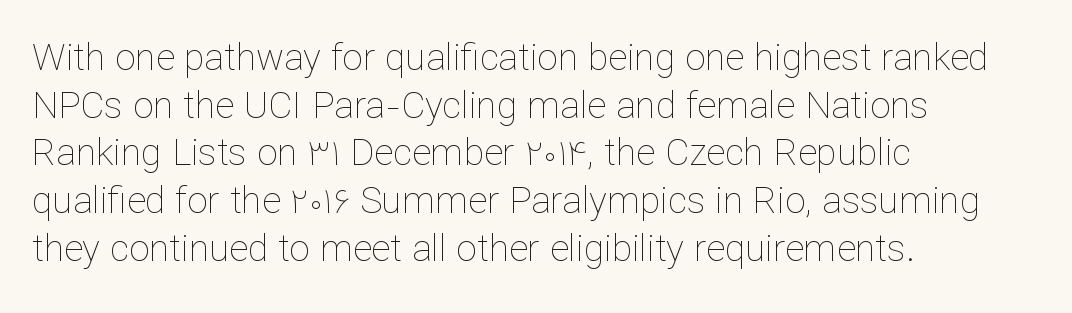
Q: Is the text bold? A: No.
Q: Is the text italic (slanted)? A: No, it is upright.
Q: Is the text underlined? A: No.
Q: How is the paragraph aligned? A: Left-aligned.
Q: Is the spacing between letters normal or unusually wide? A: Normal.
Q: Is the spacing between lines tight, normal or loose? A: Normal.
Q: Width (condensed, normal, or wide)? A: Normal.
Q: Stroke contrast? A: Low.
Q: x-height? A: Medium.
Q: Monospaced? A: No.
